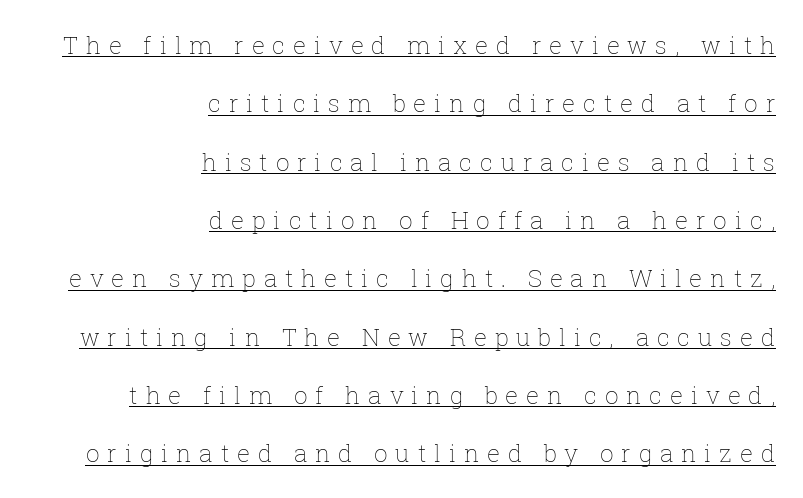
The image shows 24 px text type, upright; set right-aligned, loose line spacing (2.43x), unusually wide letter spacing (+0.33 em), underlined.
